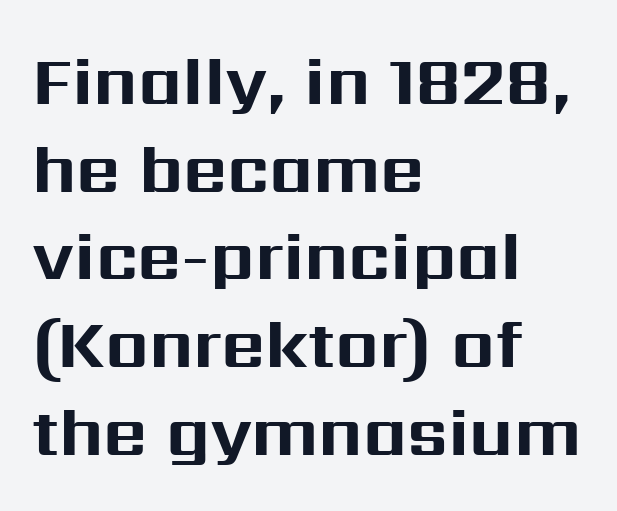
The image shows 68 px bold sans-serif type, upright; set left-aligned, normal line spacing (1.29x), normal letter spacing, not underlined; medium stroke contrast and a medium x-height.
